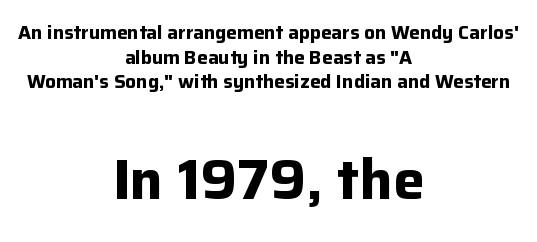
{"serif": "no", "italic": "no", "bold": "yes", "weight": "bold", "width": "normal", "stroke_contrast": "low", "x_height": "medium", "monospaced": "no", "underline": "no", "align": "center", "line_spacing": "normal", "line_spacing_ratio": 1.29, "letter_spacing": "normal", "letter_spacing_em": 0.0, "larger_block": "second", "size_ratio": 2.95, "glyph_px": 56}
